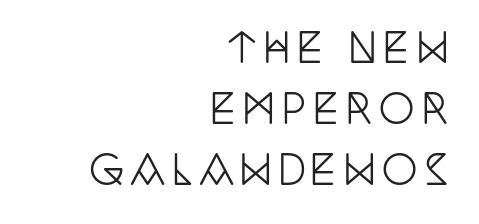
The letters carry serifs — small finishing strokes at the ends of their stems. The rag falls on the left side of this text block. Nobody drew a line under any word here. The passage shown is typed in a proportional face where columns would drift. Evenly set lines give the paragraph a standard silhouette.
